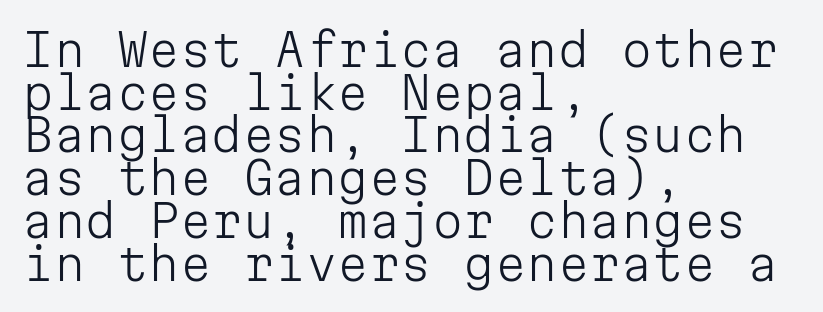
Q: Is the text bold? A: No.
Q: Is the text italic (slanted)? A: No, it is upright.
Q: Is the typeface a serif or a sans-serif typeface? A: Sans-serif.
Q: Is the text underlined? A: No.
Q: How is the paragraph aligned? A: Left-aligned.
Q: Is the spacing between letters normal or unusually wide? A: Normal.
Q: Is the spacing between lines tight, normal or loose? A: Tight.
Q: Width (condensed, normal, or wide)? A: Normal.
Q: Stroke contrast? A: Low.
Q: x-height? A: Medium.
Q: Monospaced? A: Yes.
